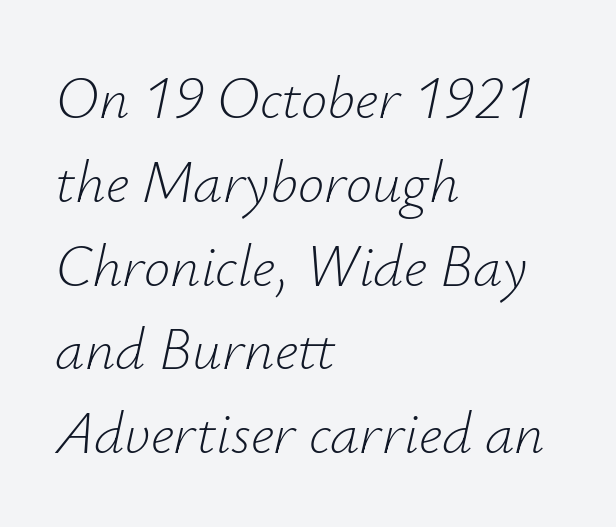
A typesetter would mark this as italic. The passage shown has conventional tracking throughout. Proportional: the letters do not fall into vertical columns. No chunkiness to these letters — they're not bold.
